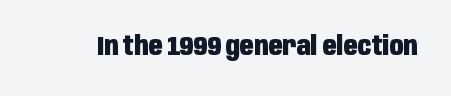
{"italic": "no", "bold": "yes", "underline": "no", "letter_spacing": "normal", "letter_spacing_em": 0.0, "glyph_px": 26}
